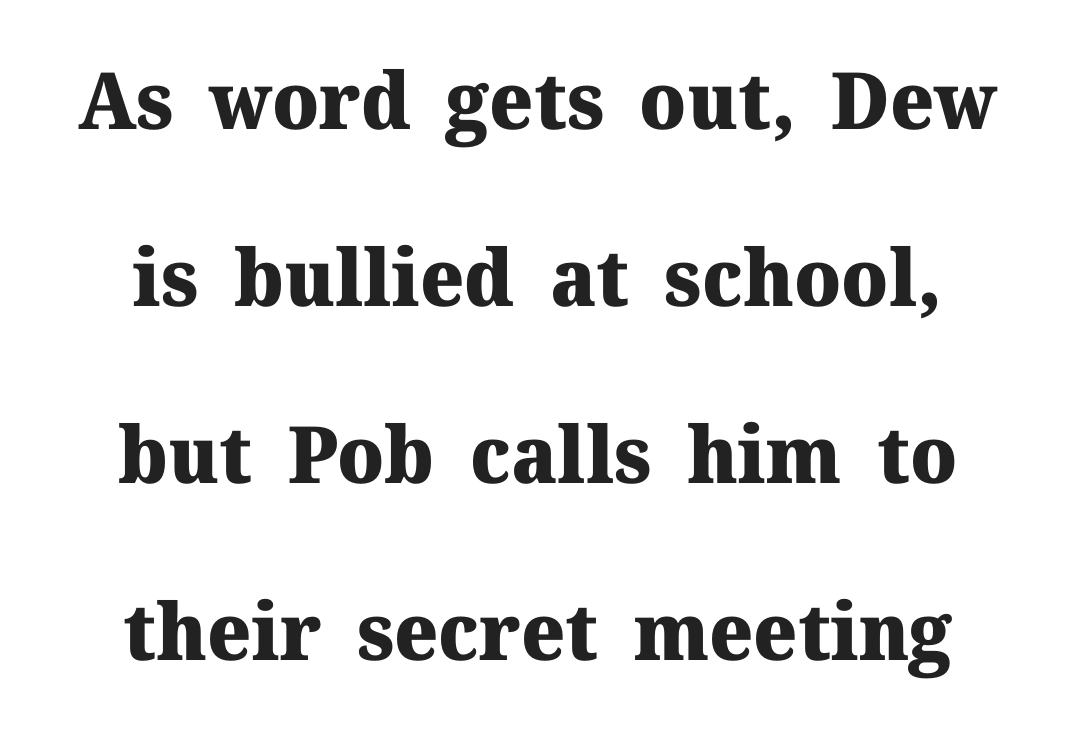
The rendering keeps characters at their native spacing. In terms of letterform style, serifs are clearly present. Characters remain perfectly vertical along every line. Just letters on the line, the space beneath them empty.
